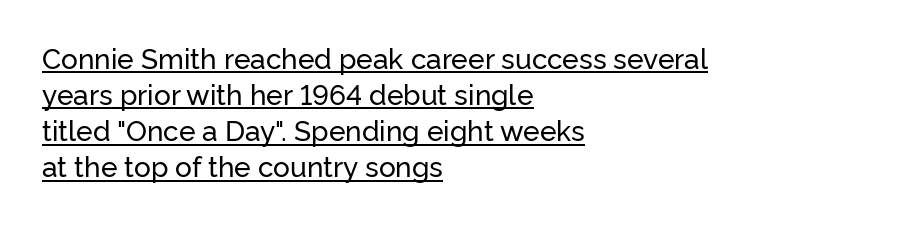
Every row of glyphs begins at an identical x-position on the left. Students, observe the line beneath the letters — that is underlining. Short note: letters normally spaced. Think of a printed novel: that variable character pitch is what you see here.
